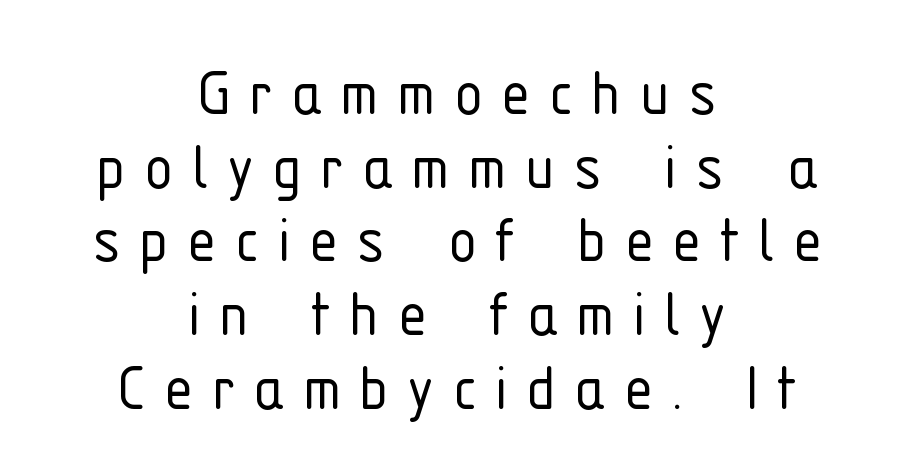
Q: Is the text bold? A: No.
Q: Is the text italic (slanted)? A: No, it is upright.
Q: Is the typeface a serif or a sans-serif typeface? A: Sans-serif.
Q: Is the text underlined? A: No.
Q: How is the paragraph aligned? A: Centered.
Q: Is the spacing between letters normal or unusually wide? A: Unusually wide.
Q: Is the spacing between lines tight, normal or loose? A: Tight.
Q: Width (condensed, normal, or wide)? A: Condensed.
Q: Stroke contrast? A: Low.
Q: x-height? A: Medium.
Q: Monospaced? A: No.
